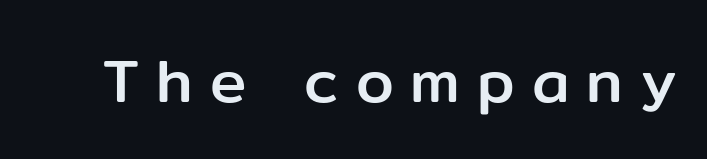
{"serif": "no", "italic": "no", "width": "normal", "stroke_contrast": "low", "x_height": "medium", "monospaced": "no", "underline": "no", "letter_spacing": "wide", "letter_spacing_em": 0.28, "glyph_px": 61}
